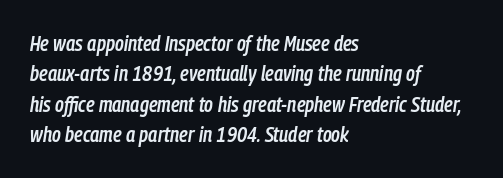
The image shows 21 px text type, italic (leaning right); set left-aligned, normal line spacing (1.45x), normal letter spacing, not underlined.
